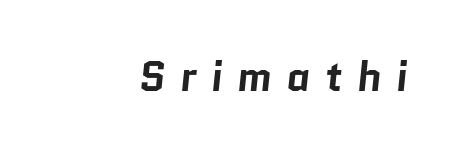
The image shows 41 px bold sans-serif type; set right-aligned, unusually wide letter spacing (+0.35 em), not underlined; low stroke contrast and a medium x-height.
